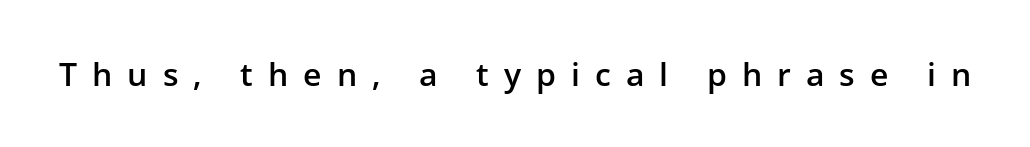
Q: Is the text bold? A: Semi-bold.
Q: Is the text italic (slanted)? A: No, it is upright.
Q: Is the typeface a serif or a sans-serif typeface? A: Sans-serif.
Q: Is the text underlined? A: No.
Q: Is the spacing between letters normal or unusually wide? A: Unusually wide.
Q: Width (condensed, normal, or wide)? A: Normal.
Q: Stroke contrast? A: Low.
Q: x-height? A: Medium.
Q: Monospaced? A: No.
